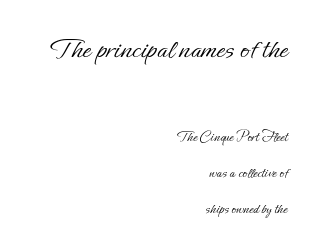
Q: Is the text bold? A: No.
Q: Is the text italic (slanted)? A: Yes.
Q: Is the text underlined? A: No.
Q: How is the paragraph aligned? A: Right-aligned.
Q: Is the spacing between letters normal or unusually wide? A: Normal.
Q: Is the spacing between lines tight, normal or loose? A: Loose.
Q: Which block of text is set in a larger size, the first (top) or the second (bottom)? A: The first (top) one.
Q: Width (condensed, normal, or wide)? A: Normal.
Q: Stroke contrast? A: Low.
Q: x-height? A: Small.
Q: Monospaced? A: No.
